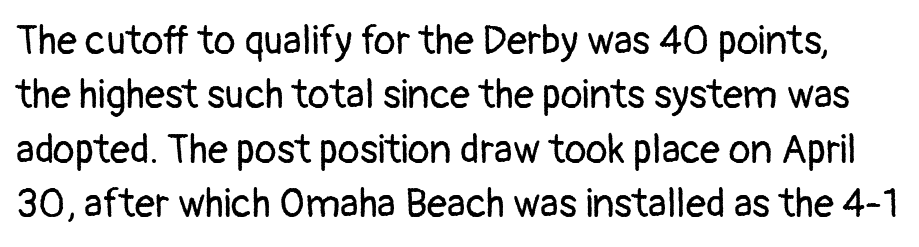
Q: Is the text bold? A: No.
Q: Is the text italic (slanted)? A: No, it is upright.
Q: Is the typeface a serif or a sans-serif typeface? A: Sans-serif.
Q: Is the text underlined? A: No.
Q: Is the spacing between letters normal or unusually wide? A: Normal.
Q: Is the spacing between lines tight, normal or loose? A: Normal.
Q: Width (condensed, normal, or wide)? A: Normal.
Q: Stroke contrast? A: Low.
Q: x-height? A: Medium.
Q: Monospaced? A: No.
